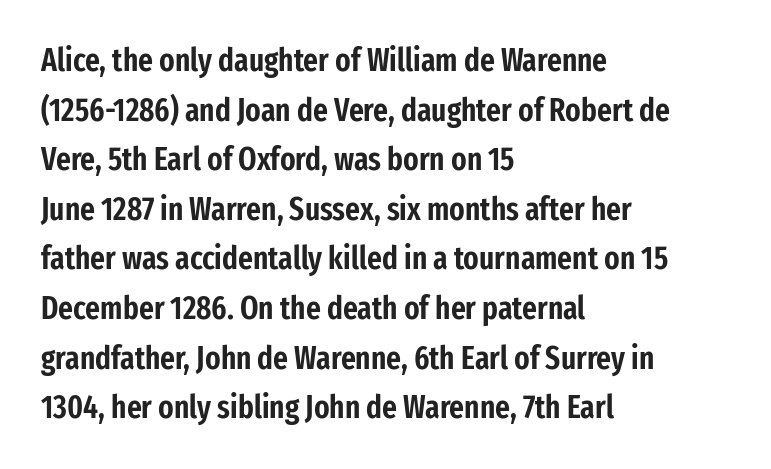
The letters stand straight up with perfectly vertical stems. A student would call this left alignment; a typographer would say flush left, rag right. Nobody drew a line under any word here. This sample has the flowing, uneven cadence of proportional lettering.
